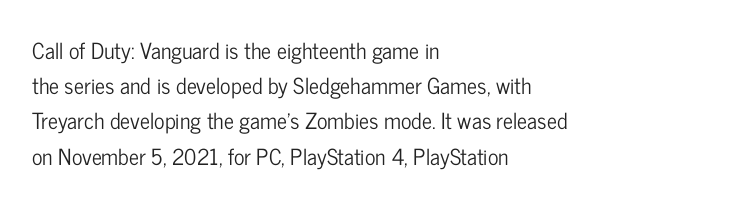
The face used here is rendered with its standard letterfit. A bare baseline throughout the passage. The compositor pushed each line to the left boundary. Regarding leading, the lines here are spaced in the standard way.
